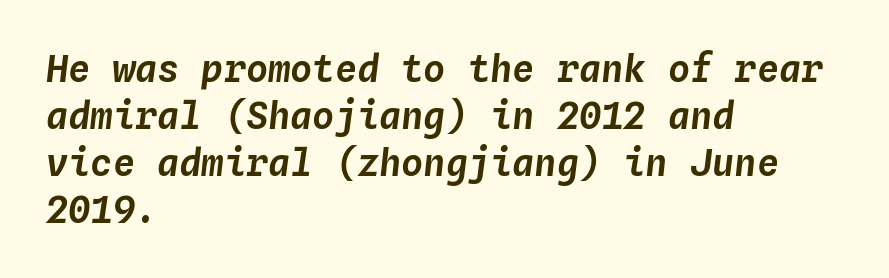
{"italic": "yes", "lean": "right", "slant_degrees": 4, "width": "normal", "stroke_contrast": "low", "x_height": "medium", "monospaced": "yes", "underline": "no", "align": "left", "line_spacing": "normal", "line_spacing_ratio": 1.27, "letter_spacing": "normal", "letter_spacing_em": 0.0, "glyph_px": 37}
